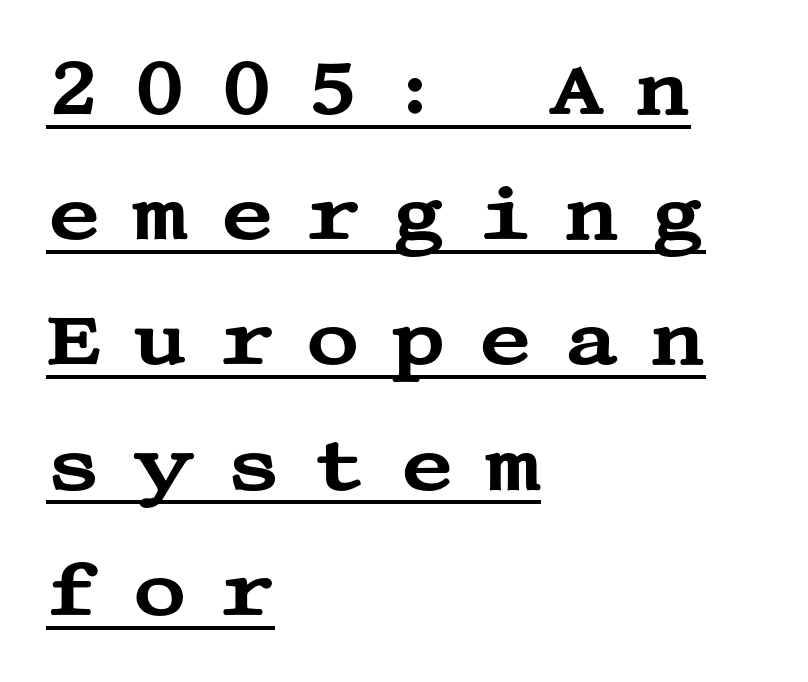
{"serif": "yes", "italic": "no", "width": "wide", "stroke_contrast": "medium", "x_height": "large", "underline": "yes", "align": "left", "line_spacing": "normal", "line_spacing_ratio": 1.67, "letter_spacing": "wide", "letter_spacing_em": 0.41, "glyph_px": 75}
